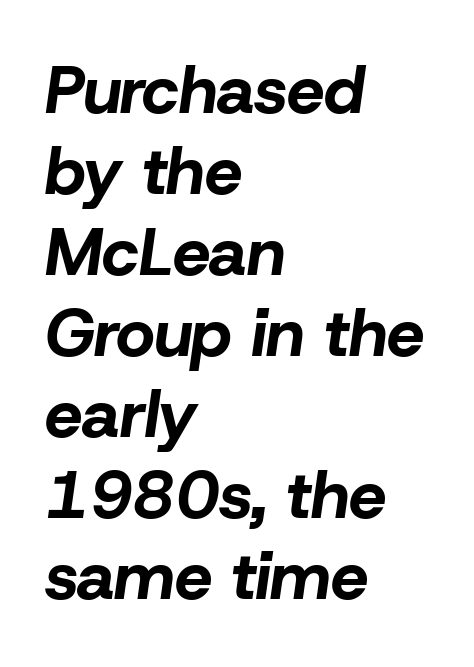
Q: Is the text bold? A: Yes.
Q: Is the text italic (slanted)? A: Yes, it leans right by about 8 degrees.
Q: Is the text underlined? A: No.
Q: How is the paragraph aligned? A: Left-aligned.
Q: Is the spacing between letters normal or unusually wide? A: Normal.
Q: Width (condensed, normal, or wide)? A: Normal.
Q: Stroke contrast? A: Low.
Q: x-height? A: Medium.
Q: Monospaced? A: No.
